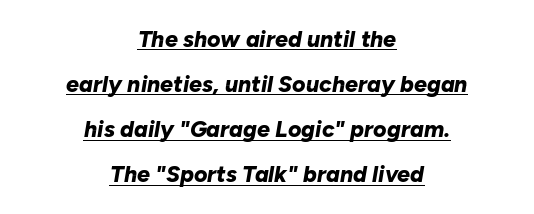
The image shows 23 px bold type, italic (leaning right); set centered, loose line spacing (1.96x), normal letter spacing, underlined.
